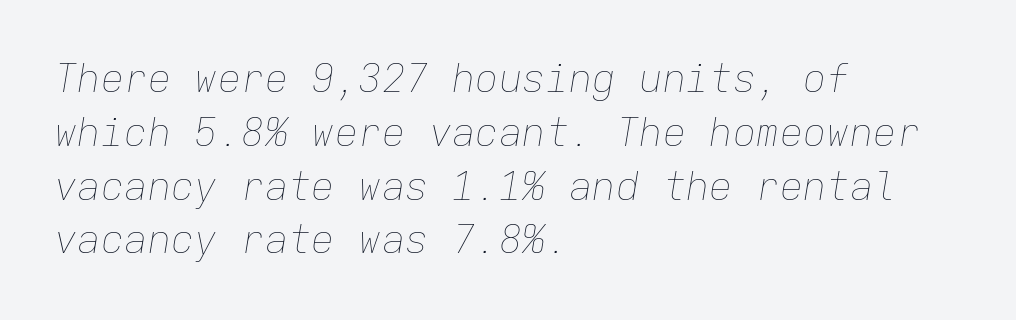
{"italic": "yes", "lean": "right", "slant_degrees": 9, "bold": "no", "weight": "thin", "width": "normal", "stroke_contrast": "low", "x_height": "medium", "monospaced": "yes", "underline": "no", "align": "left", "line_spacing": "normal", "line_spacing_ratio": 1.38, "letter_spacing": "normal", "letter_spacing_em": 0.0, "glyph_px": 39}
